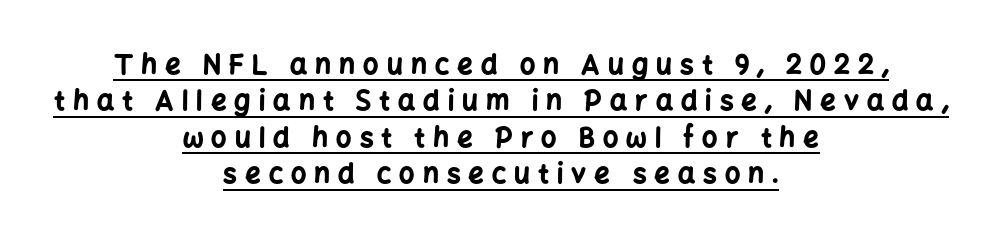
The image shows 27 px bold type, upright; set centered, normal line spacing (1.35x), unusually wide letter spacing (+0.3 em), underlined.
